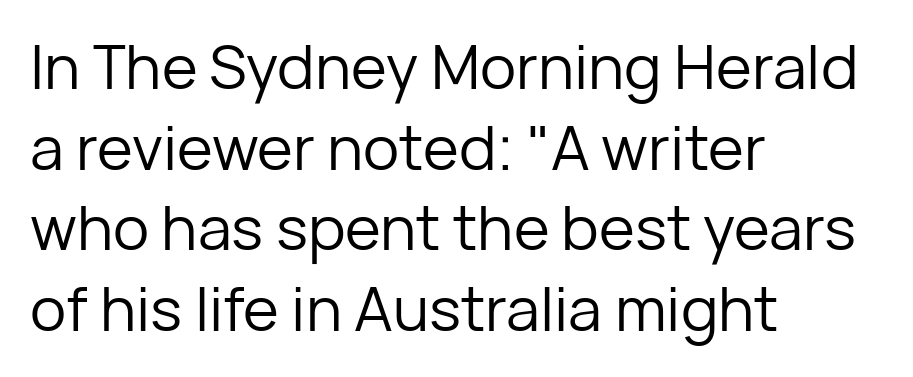
Q: Is the text bold? A: No.
Q: Is the text italic (slanted)? A: No, it is upright.
Q: Is the typeface a serif or a sans-serif typeface? A: Sans-serif.
Q: Is the text underlined? A: No.
Q: How is the paragraph aligned? A: Left-aligned.
Q: Is the spacing between letters normal or unusually wide? A: Normal.
Q: Is the spacing between lines tight, normal or loose? A: Normal.
Q: Width (condensed, normal, or wide)? A: Normal.
Q: Stroke contrast? A: Low.
Q: x-height? A: Medium.
Q: Monospaced? A: No.
